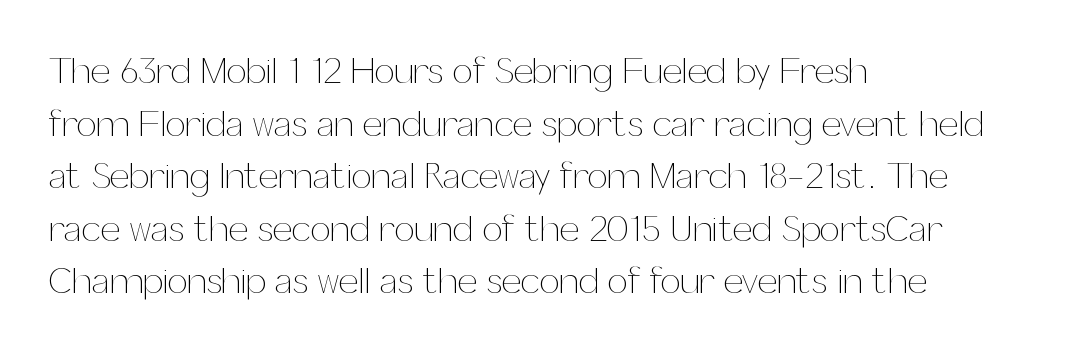
{"italic": "no", "bold": "no", "weight": "thin", "width": "normal", "stroke_contrast": "medium", "x_height": "medium", "monospaced": "no", "underline": "no", "align": "left", "line_spacing": "normal", "line_spacing_ratio": 1.46, "letter_spacing": "normal", "letter_spacing_em": 0.0, "glyph_px": 36}
